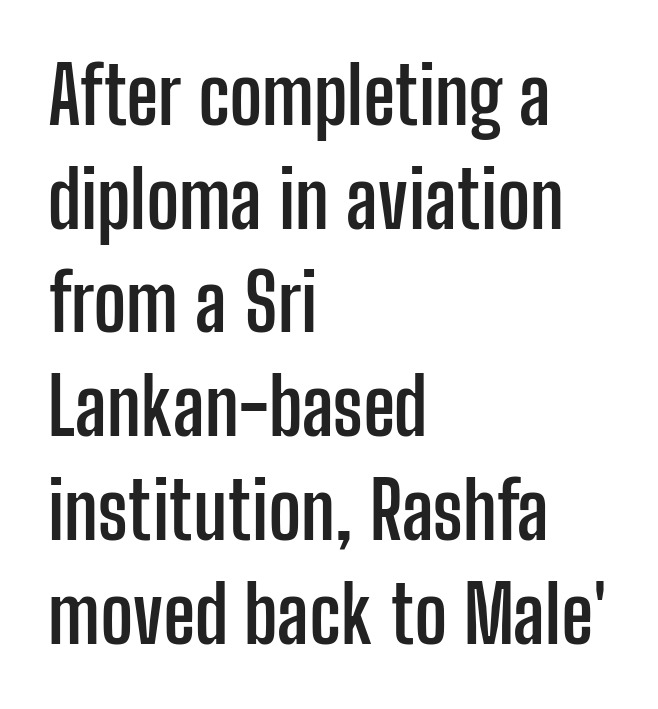
The image shows 78 px semibold, condensed sans-serif type, upright; set left-aligned, normal line spacing (1.33x), normal letter spacing, not underlined; low stroke contrast and a medium x-height.
